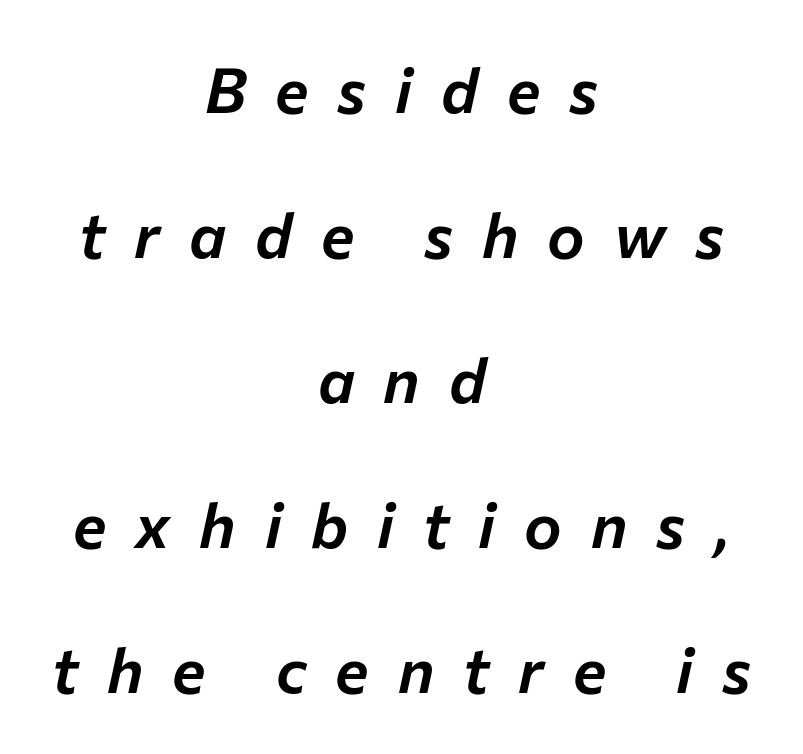
{"italic": "yes", "lean": "right", "slant_degrees": 12, "width": "normal", "stroke_contrast": "low", "x_height": "medium", "monospaced": "no", "underline": "no", "align": "center", "line_spacing": "loose", "line_spacing_ratio": 2.3, "letter_spacing": "wide", "letter_spacing_em": 0.46, "glyph_px": 63}
